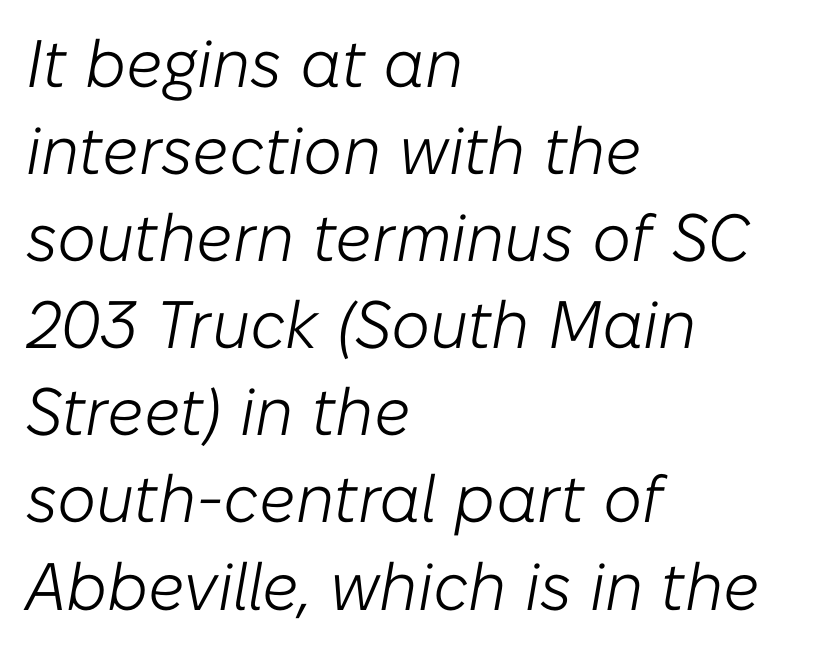
{"italic": "yes", "lean": "right", "slant_degrees": 10, "bold": "no", "weight": "light", "width": "normal", "stroke_contrast": "low", "x_height": "medium", "monospaced": "no", "underline": "no", "align": "left", "line_spacing": "normal", "line_spacing_ratio": 1.3, "letter_spacing": "normal", "letter_spacing_em": 0.0, "glyph_px": 67}
